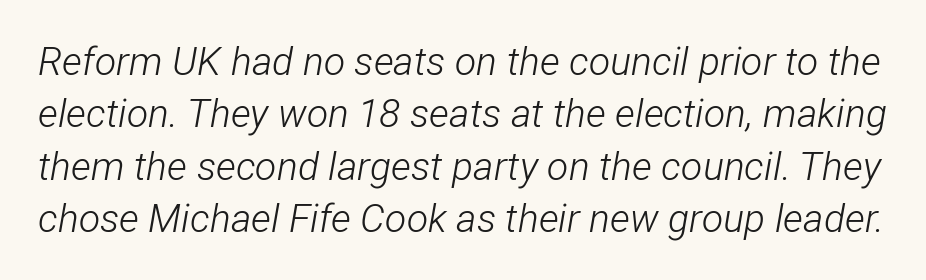
{"italic": "yes", "lean": "right", "slant_degrees": 12, "bold": "no", "weight": "light", "width": "condensed", "stroke_contrast": "low", "x_height": "medium", "monospaced": "no", "underline": "no", "line_spacing": "normal", "line_spacing_ratio": 1.34, "letter_spacing": "normal", "letter_spacing_em": 0.0, "glyph_px": 39}
